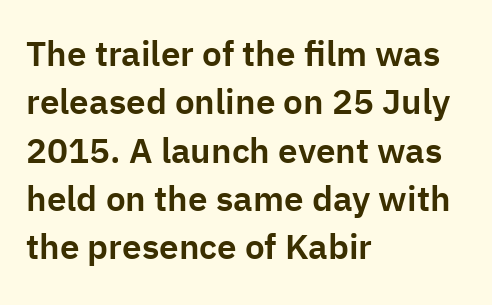
{"serif": "no", "italic": "no", "width": "normal", "stroke_contrast": "low", "x_height": "medium", "monospaced": "no", "underline": "no", "align": "left", "line_spacing": "normal", "line_spacing_ratio": 1.38, "letter_spacing": "normal", "letter_spacing_em": 0.0, "glyph_px": 35}
